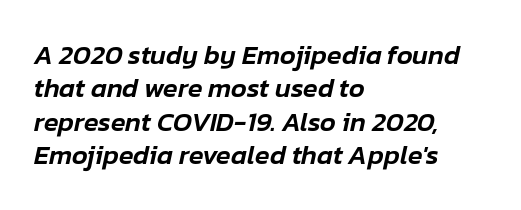
The image shows 27 px text type, italic (leaning right); set left-aligned, line spacing 1.24x, normal letter spacing, not underlined.
